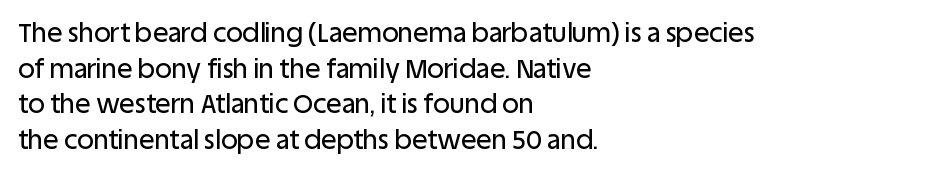
The image shows 26 px text type, upright; set left-aligned, normal line spacing (1.37x), normal letter spacing, not underlined.
